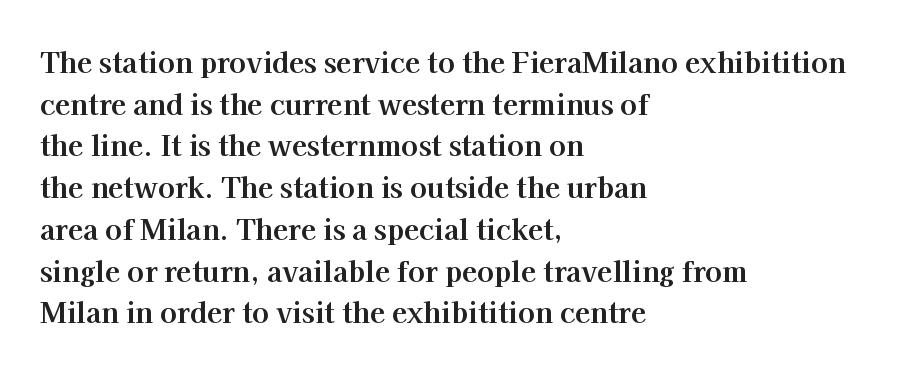
Normally led — the rows are evenly, conventionally spaced. Compared with an ordinary text face, these strokes are far heavier — a full bold. No word sits above an underline. The designer went with a serif here, giving each stem small feet. Designer's note — italics off, roman on.
